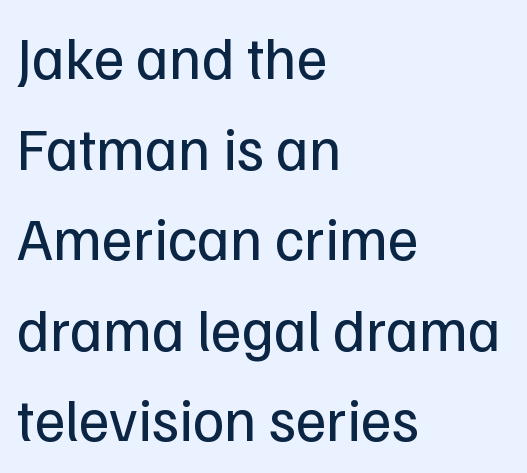
The image shows 60 px regular-weight sans-serif type, upright; set left-aligned, normal line spacing (1.51x), normal letter spacing, not underlined; low stroke contrast and a medium x-height.
